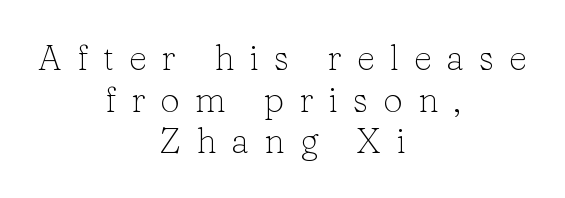
The image shows 35 px light serif type, upright; set centered, line spacing 1.19x, unusually wide letter spacing (+0.43 em), not underlined; low stroke contrast and a medium x-height.
